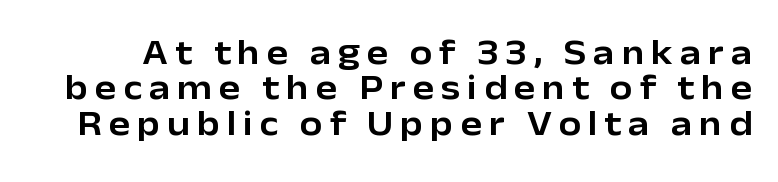
{"serif": "no", "italic": "no", "width": "normal", "stroke_contrast": "low", "x_height": "medium", "monospaced": "no", "underline": "no", "line_spacing": "tight", "line_spacing_ratio": 0.98, "glyph_px": 36}
